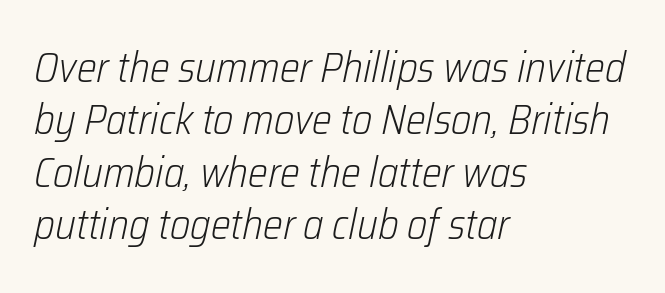
The image shows 42 px light, condensed type, italic (leaning right); set left-aligned, normal line spacing (1.25x), normal letter spacing, not underlined; low stroke contrast and a medium x-height.
